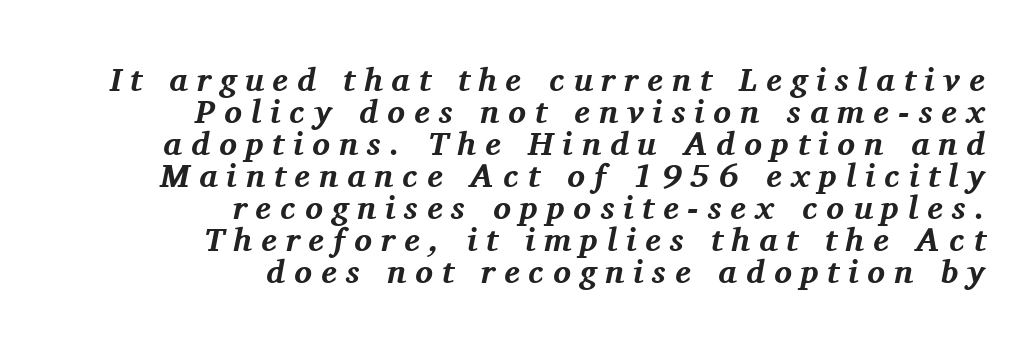
Q: Is the text bold? A: Yes.
Q: Is the text italic (slanted)? A: Yes, it leans right by about 11 degrees.
Q: Is the typeface a serif or a sans-serif typeface? A: Serif.
Q: Is the text underlined? A: No.
Q: How is the paragraph aligned? A: Right-aligned.
Q: Is the spacing between letters normal or unusually wide? A: Unusually wide.
Q: Is the spacing between lines tight, normal or loose? A: Tight.
Q: Width (condensed, normal, or wide)? A: Normal.
Q: Stroke contrast? A: Medium.
Q: x-height? A: Medium.
Q: Monospaced? A: No.
